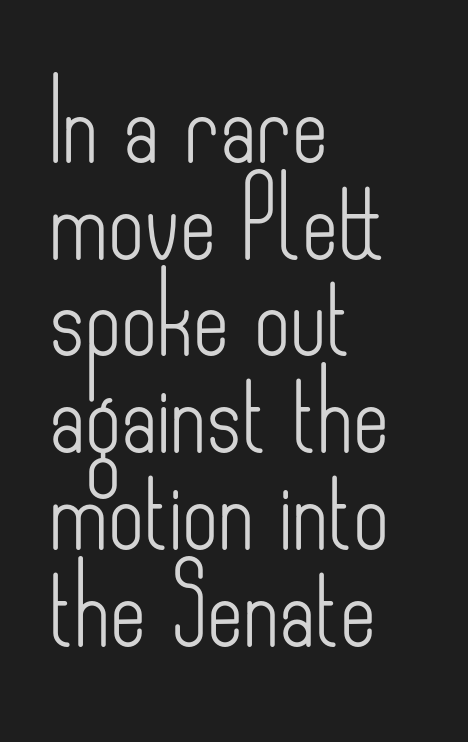
{"serif": "no", "italic": "no", "bold": "no", "weight": "light", "width": "condensed", "stroke_contrast": "low", "x_height": "small", "monospaced": "no", "underline": "no", "align": "left", "line_spacing_ratio": 1.24, "letter_spacing": "normal", "letter_spacing_em": 0.0, "glyph_px": 78}
